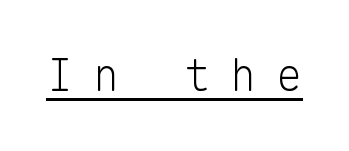
{"serif": "no", "italic": "no", "bold": "no", "weight": "light", "width": "normal", "stroke_contrast": "low", "x_height": "medium", "monospaced": "yes", "underline": "yes", "letter_spacing": "wide", "letter_spacing_em": 0.44, "glyph_px": 44}
